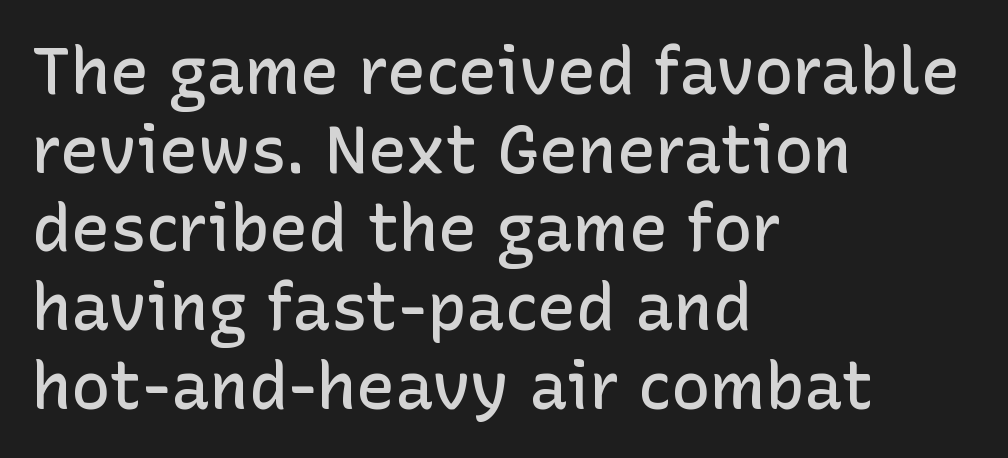
Q: Is the text bold? A: Semi-bold.
Q: Is the text italic (slanted)? A: No, it is upright.
Q: Is the typeface a serif or a sans-serif typeface? A: Sans-serif.
Q: Is the text underlined? A: No.
Q: How is the paragraph aligned? A: Left-aligned.
Q: Is the spacing between letters normal or unusually wide? A: Normal.
Q: Width (condensed, normal, or wide)? A: Normal.
Q: Stroke contrast? A: Low.
Q: x-height? A: Medium.
Q: Monospaced? A: No.
